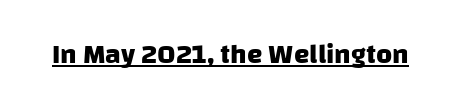
The image shows 28 px heavy sans-serif type; set normal letter spacing, underlined; low stroke contrast and a large x-height.
